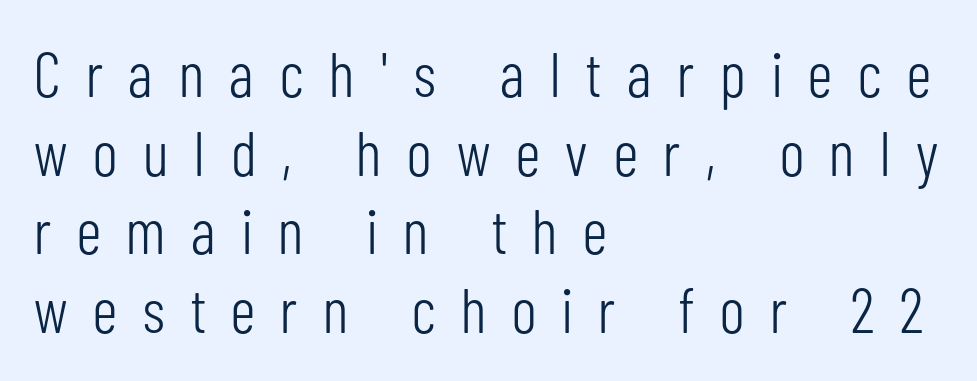
The image shows 63 px light, condensed sans-serif type, upright; set left-aligned, normal line spacing (1.25x), unusually wide letter spacing (+0.41 em), not underlined; low stroke contrast and a medium x-height.
